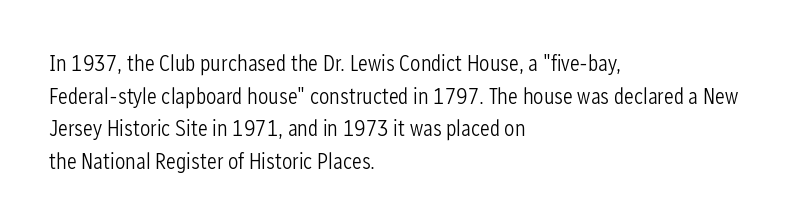
{"italic": "no", "bold": "no", "underline": "no", "align": "left", "line_spacing": "normal", "line_spacing_ratio": 1.42, "letter_spacing": "normal", "letter_spacing_em": 0.0, "glyph_px": 23}
